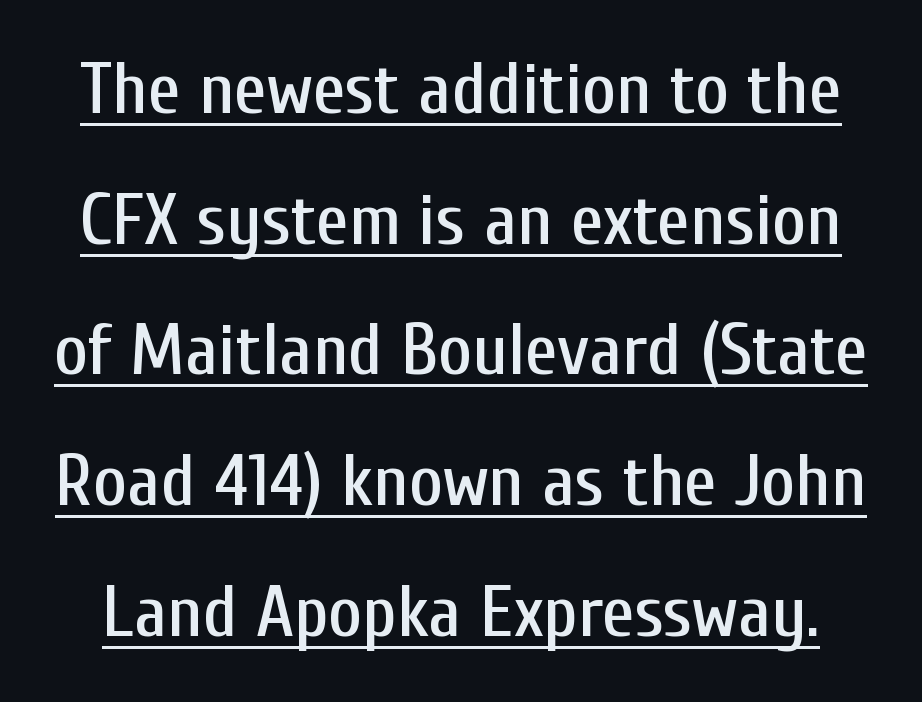
The letters stand upright; this is a roman face. What kind of face is this? One without serifs — a sans. The rendering uses natural spacing where letterforms have individual widths. The glyphs are accompanied by a horizontal stroke just below them.
